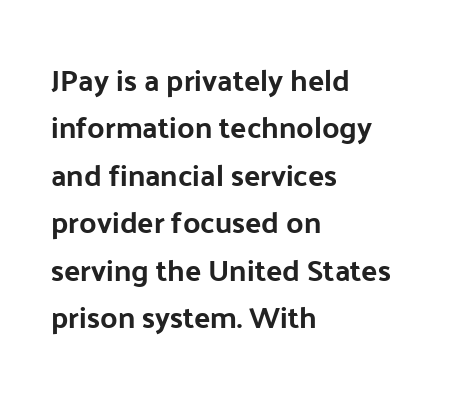
{"serif": "no", "italic": "no", "width": "normal", "stroke_contrast": "low", "x_height": "medium", "monospaced": "no", "underline": "no", "align": "left", "line_spacing": "normal", "line_spacing_ratio": 1.58, "letter_spacing": "normal", "letter_spacing_em": 0.0, "glyph_px": 30}
